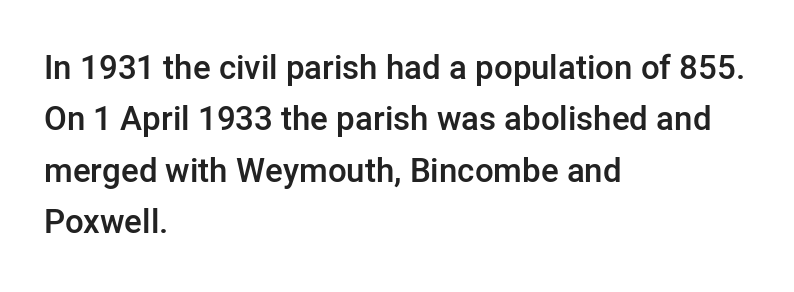
The image shows 33 px semibold sans-serif type, upright; set left-aligned, normal line spacing (1.56x), normal letter spacing, not underlined; low stroke contrast and a medium x-height.
